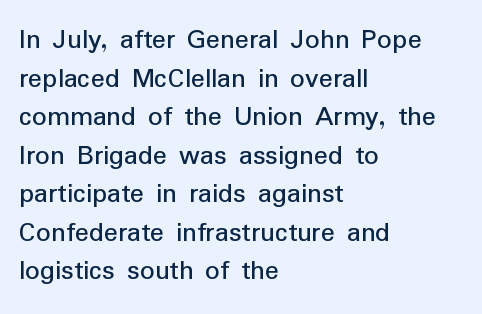
The image shows 29 px regular-weight sans-serif type, upright; set left-aligned, normal line spacing (1.33x), normal letter spacing, not underlined; low stroke contrast and a medium x-height.
